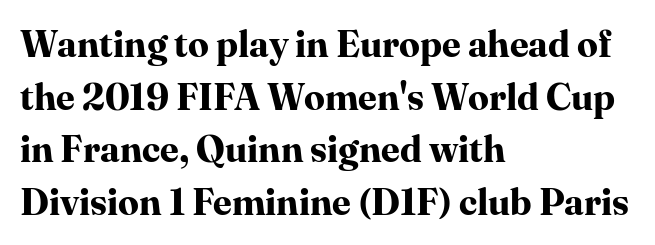
These lines keep a tight, regular rhythm from letter to letter. Note the varied advance widths — an 'i' is clearly narrower than an 'm'. Font category for this specimen: serif. Pretty heavy lettering here — definitely bold. Underlining? Definitely not there. The font's upright variant was chosen for this text.
